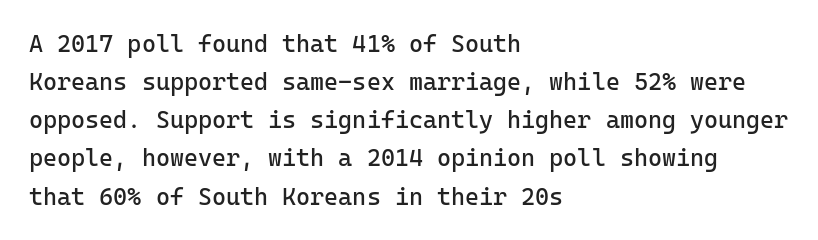
Is there much room between lines? A standard amount, neither cramped nor airy. A roman cut, with each character standing at attention. How are the letters spaced? Ordinarily, with no added tracking. This rendering features lettering with no underline. The paragraph shown leans on its left margin. The weight tops out at a normal text grade.
